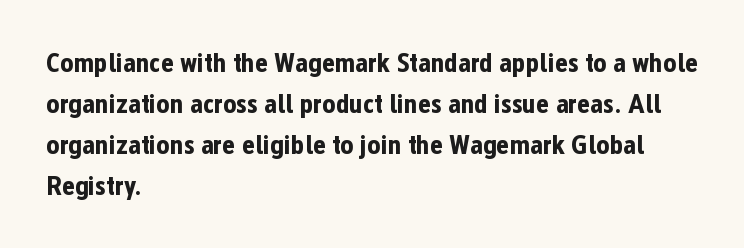
Q: Is the text bold? A: Yes.
Q: Is the text italic (slanted)? A: No, it is upright.
Q: Is the typeface a serif or a sans-serif typeface? A: Sans-serif.
Q: Is the text underlined? A: No.
Q: How is the paragraph aligned? A: Left-aligned.
Q: Is the spacing between letters normal or unusually wide? A: Normal.
Q: Is the spacing between lines tight, normal or loose? A: Normal.
Q: Width (condensed, normal, or wide)? A: Condensed.
Q: Stroke contrast? A: Low.
Q: x-height? A: Medium.
Q: Monospaced? A: No.
